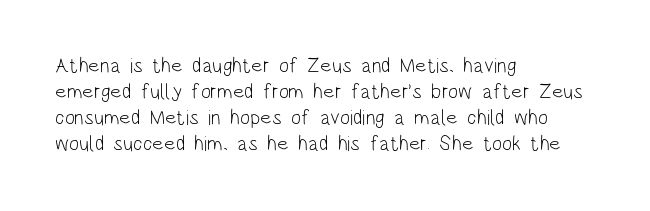
Q: Is the text bold? A: No.
Q: Is the text italic (slanted)? A: No, it is upright.
Q: Is the text underlined? A: No.
Q: How is the paragraph aligned? A: Left-aligned.
Q: Is the spacing between letters normal or unusually wide? A: Normal.
